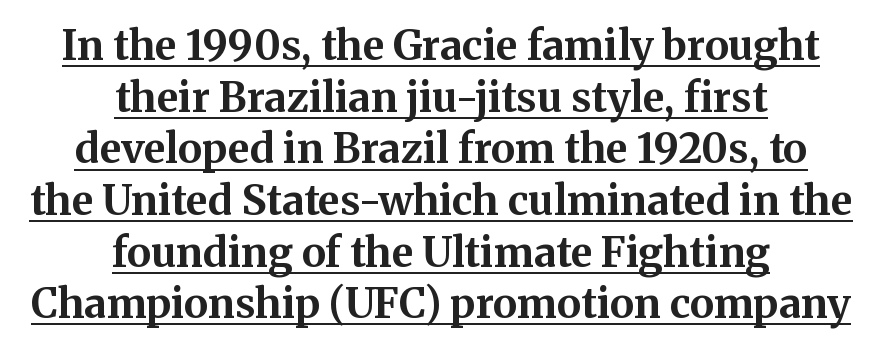
Q: Is the text bold? A: Yes.
Q: Is the text italic (slanted)? A: No, it is upright.
Q: Is the typeface a serif or a sans-serif typeface? A: Serif.
Q: Is the text underlined? A: Yes.
Q: How is the paragraph aligned? A: Centered.
Q: Is the spacing between letters normal or unusually wide? A: Normal.
Q: Is the spacing between lines tight, normal or loose? A: Normal.
Q: Width (condensed, normal, or wide)? A: Normal.
Q: Stroke contrast? A: Medium.
Q: x-height? A: Medium.
Q: Monospaced? A: No.
